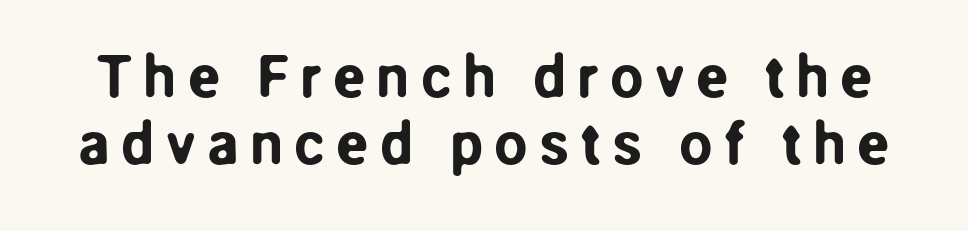
The text was rendered using a sans face with plain stroke endings. The specimen omits any rule beneath the text block's lines. Very little white space separates one row of letters from the next. Note the varied advance widths — an 'i' is clearly narrower than an 'm'. Characters remain perfectly vertical along every line.
